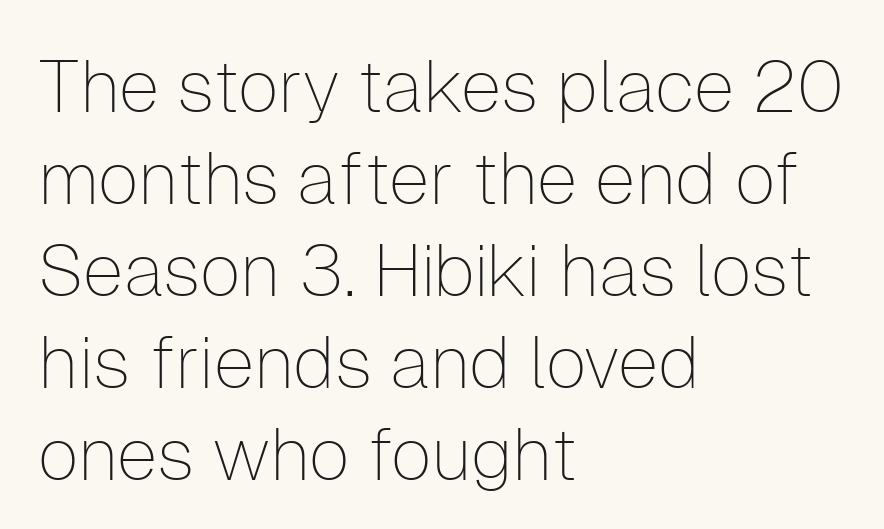
{"serif": "no", "italic": "no", "bold": "no", "weight": "thin", "width": "normal", "stroke_contrast": "low", "x_height": "medium", "monospaced": "no", "underline": "no", "align": "left", "line_spacing": "normal", "line_spacing_ratio": 1.26, "letter_spacing": "normal", "letter_spacing_em": 0.0, "glyph_px": 73}
